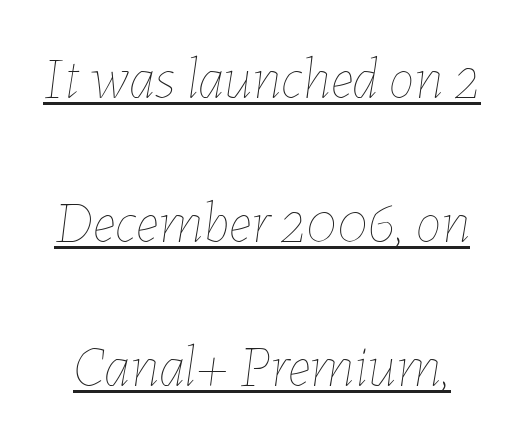
{"italic": "yes", "lean": "right", "slant_degrees": 7, "bold": "no", "weight": "thin", "width": "normal", "stroke_contrast": "low", "x_height": "medium", "monospaced": "no", "underline": "yes", "line_spacing": "loose", "line_spacing_ratio": 2.48, "letter_spacing": "normal", "letter_spacing_em": 0.0, "glyph_px": 58}
